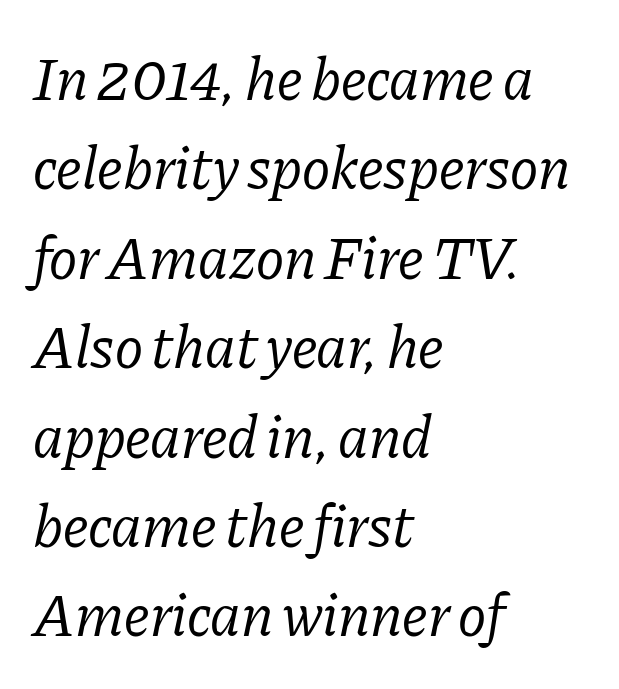
Q: Is the text bold? A: No.
Q: Is the text italic (slanted)? A: Yes, it leans right by about 11 degrees.
Q: Is the typeface a serif or a sans-serif typeface? A: Serif.
Q: Is the text underlined? A: No.
Q: How is the paragraph aligned? A: Left-aligned.
Q: Is the spacing between letters normal or unusually wide? A: Normal.
Q: Is the spacing between lines tight, normal or loose? A: Normal.
Q: Width (condensed, normal, or wide)? A: Normal.
Q: Stroke contrast? A: Low.
Q: x-height? A: Medium.
Q: Monospaced? A: No.
